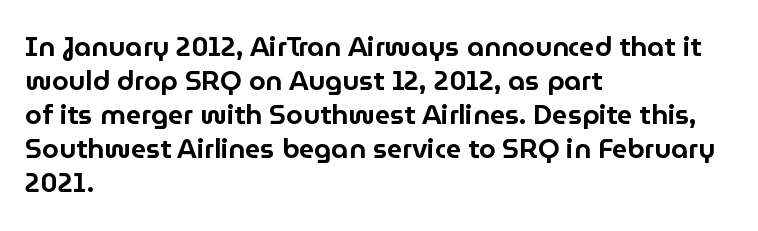
{"italic": "no", "underline": "no", "align": "left", "line_spacing": "normal", "line_spacing_ratio": 1.26, "letter_spacing": "normal", "letter_spacing_em": 0.0, "glyph_px": 27}
